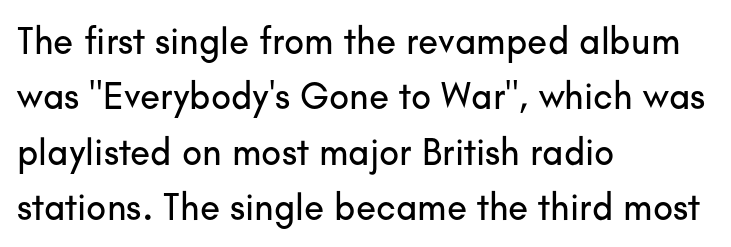
{"serif": "no", "italic": "no", "width": "normal", "stroke_contrast": "low", "x_height": "small", "monospaced": "no", "underline": "no", "align": "left", "line_spacing": "normal", "line_spacing_ratio": 1.5, "letter_spacing": "normal", "letter_spacing_em": 0.0, "glyph_px": 37}
